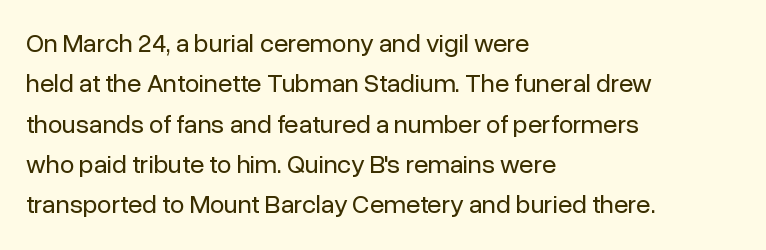
Q: Is the text bold? A: No.
Q: Is the text italic (slanted)? A: No, it is upright.
Q: Is the text underlined? A: No.
Q: How is the paragraph aligned? A: Left-aligned.
Q: Is the spacing between letters normal or unusually wide? A: Normal.
Q: Is the spacing between lines tight, normal or loose? A: Normal.
